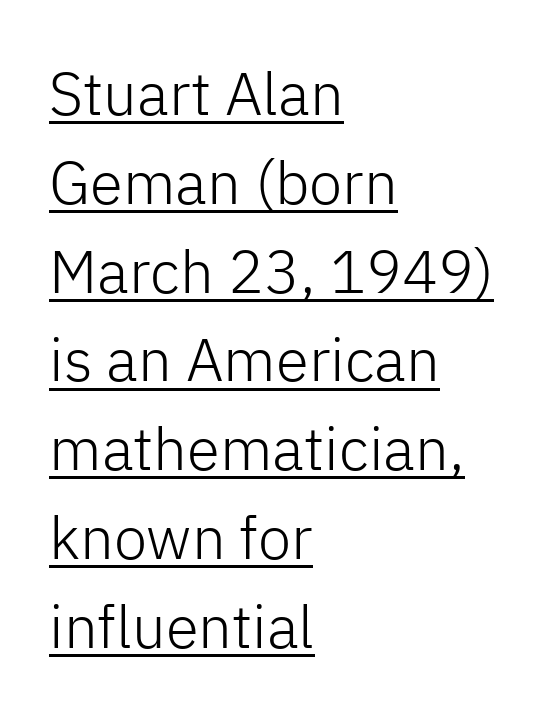
The image shows 60 px light sans-serif type, upright; set left-aligned, normal line spacing (1.48x), normal letter spacing, underlined; low stroke contrast and a medium x-height.
